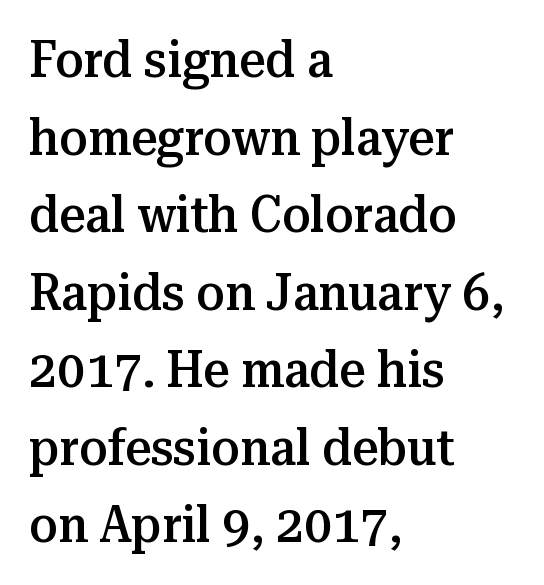
{"serif": "yes", "italic": "no", "bold": "semi", "weight": "semibold", "width": "normal", "stroke_contrast": "medium", "x_height": "medium", "monospaced": "no", "underline": "no", "align": "left", "line_spacing": "normal", "line_spacing_ratio": 1.52, "letter_spacing": "normal", "letter_spacing_em": 0.0, "glyph_px": 51}
